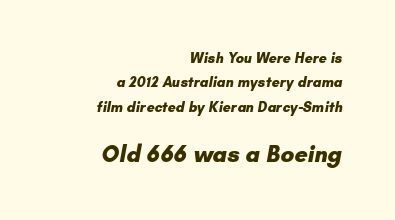
Q: Is the text bold? A: Yes.
Q: Is the text underlined? A: No.
Q: How is the paragraph aligned? A: Right-aligned.
Q: Is the spacing between letters normal or unusually wide? A: Normal.
Q: Which block of text is set in a larger size, the first (top) or the second (bottom)? A: The second (bottom) one.
